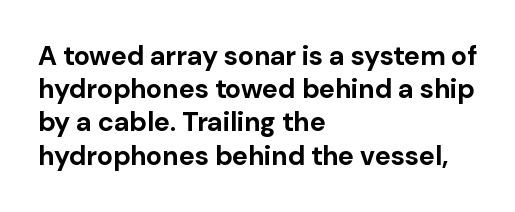
Q: Is the text bold? A: Yes.
Q: Is the text italic (slanted)? A: No, it is upright.
Q: Is the text underlined? A: No.
Q: How is the paragraph aligned? A: Left-aligned.
Q: Is the spacing between letters normal or unusually wide? A: Normal.
